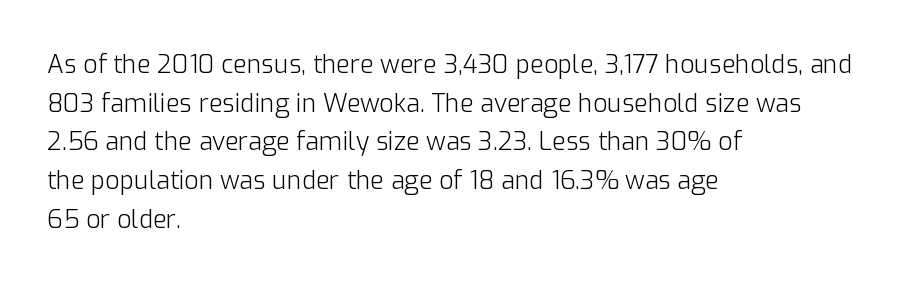
{"italic": "no", "bold": "no", "underline": "no", "align": "left", "line_spacing": "normal", "line_spacing_ratio": 1.55, "letter_spacing": "normal", "letter_spacing_em": 0.0, "glyph_px": 25}
